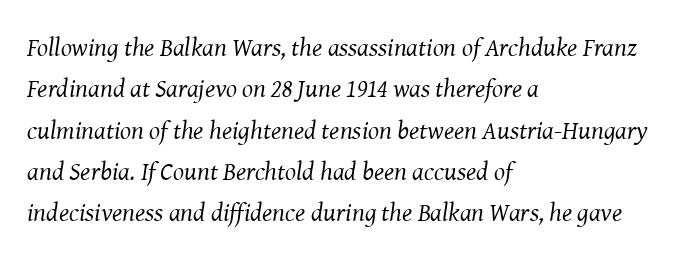
Q: Is the text bold? A: No.
Q: Is the text italic (slanted)? A: Yes, it leans right by about 8 degrees.
Q: Is the text underlined? A: No.
Q: How is the paragraph aligned? A: Left-aligned.
Q: Is the spacing between letters normal or unusually wide? A: Normal.
Q: Is the spacing between lines tight, normal or loose? A: Normal.
